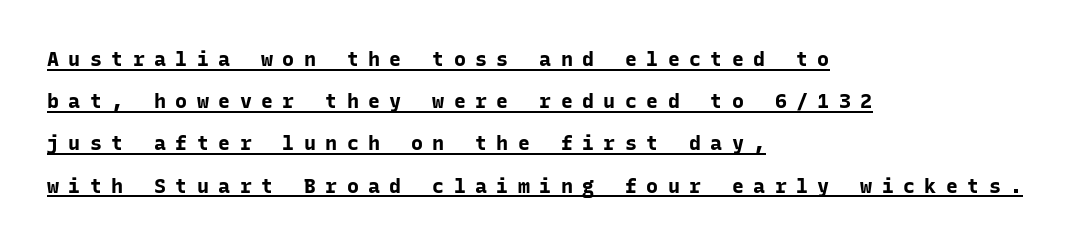
The image shows 20 px bold type, upright; set left-aligned, loose line spacing (2.11x), unusually wide letter spacing (+0.47 em), underlined.
